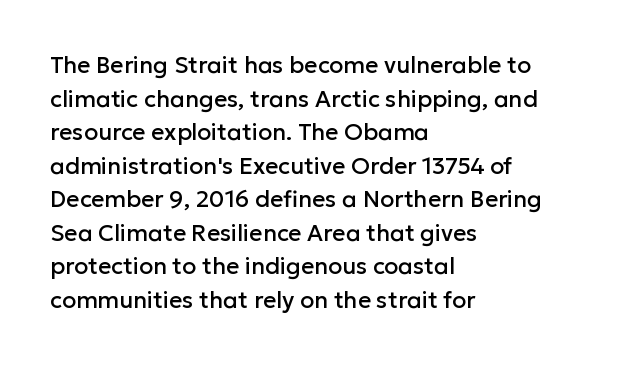
Q: Is the text italic (slanted)? A: No, it is upright.
Q: Is the text underlined? A: No.
Q: How is the paragraph aligned? A: Left-aligned.
Q: Is the spacing between letters normal or unusually wide? A: Normal.
Q: Is the spacing between lines tight, normal or loose? A: Normal.
